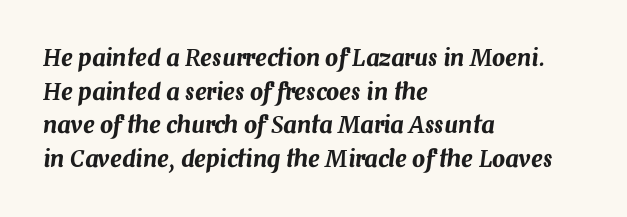
{"italic": "yes", "lean": "right", "slant_degrees": 7, "underline": "no", "align": "left", "line_spacing": "normal", "line_spacing_ratio": 1.46, "letter_spacing": "normal", "letter_spacing_em": 0.0, "glyph_px": 23}
